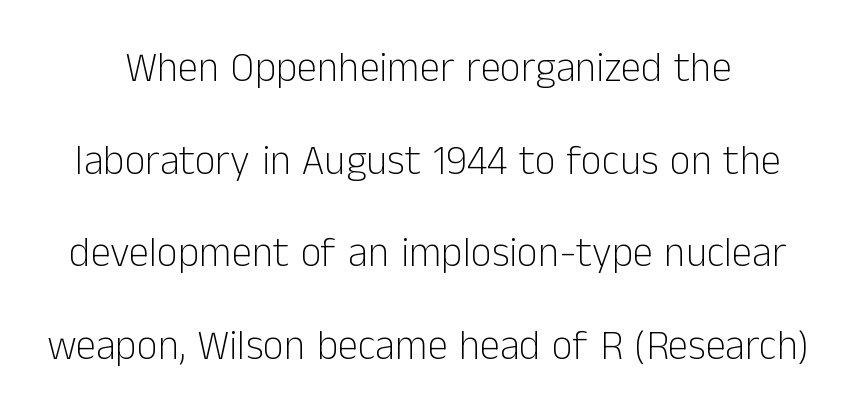
{"serif": "no", "italic": "no", "bold": "no", "weight": "light", "width": "normal", "stroke_contrast": "low", "x_height": "medium", "monospaced": "no", "underline": "no", "line_spacing": "loose", "line_spacing_ratio": 2.26, "letter_spacing": "normal", "letter_spacing_em": 0.0, "glyph_px": 41}
